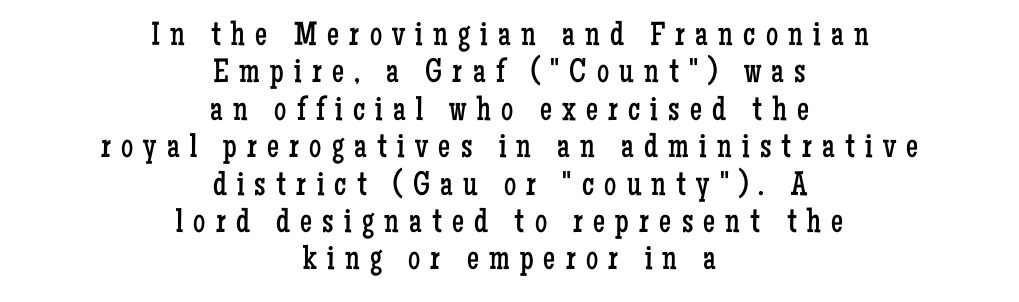
The image shows 34 px regular-weight, condensed serif type, upright; set centered, tight line spacing (1.1x), unusually wide letter spacing (+0.3 em), not underlined; low stroke contrast and a medium x-height.
